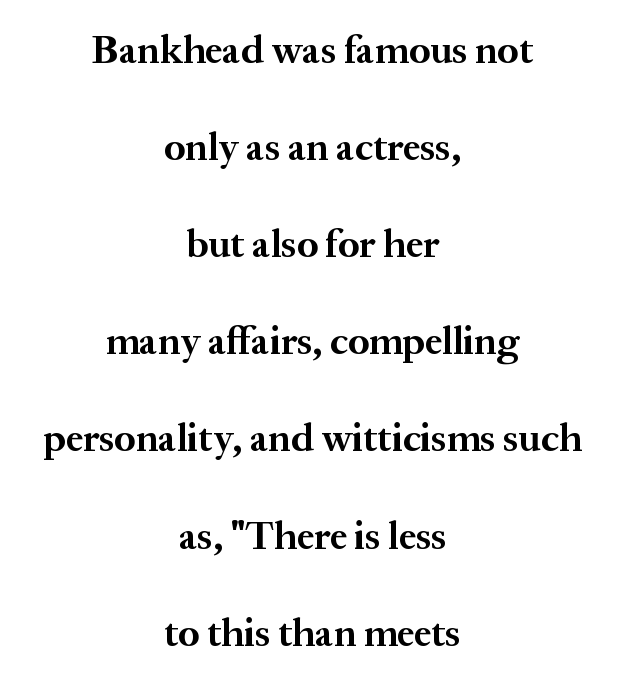
{"serif": "yes", "italic": "no", "bold": "yes", "weight": "bold", "width": "normal", "stroke_contrast": "medium", "x_height": "medium", "monospaced": "no", "underline": "no", "align": "center", "line_spacing": "loose", "line_spacing_ratio": 2.49, "letter_spacing": "normal", "letter_spacing_em": 0.0, "glyph_px": 39}
